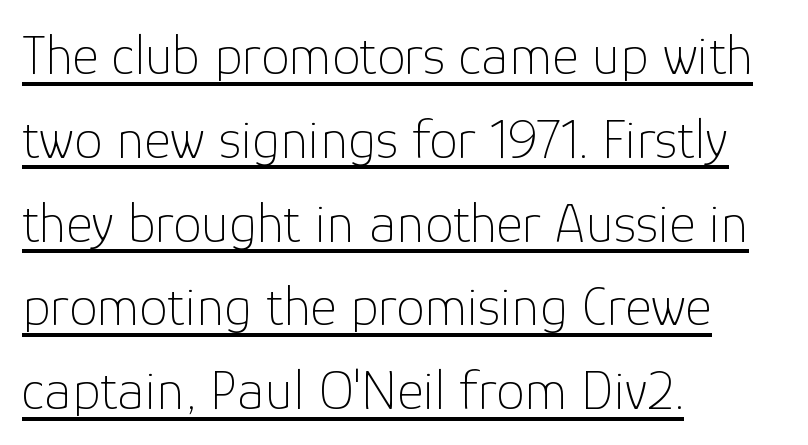
{"serif": "no", "italic": "no", "bold": "no", "weight": "thin", "width": "normal", "stroke_contrast": "low", "x_height": "medium", "monospaced": "no", "underline": "yes", "align": "left", "line_spacing": "normal", "line_spacing_ratio": 1.47, "letter_spacing": "normal", "letter_spacing_em": 0.0, "glyph_px": 57}
